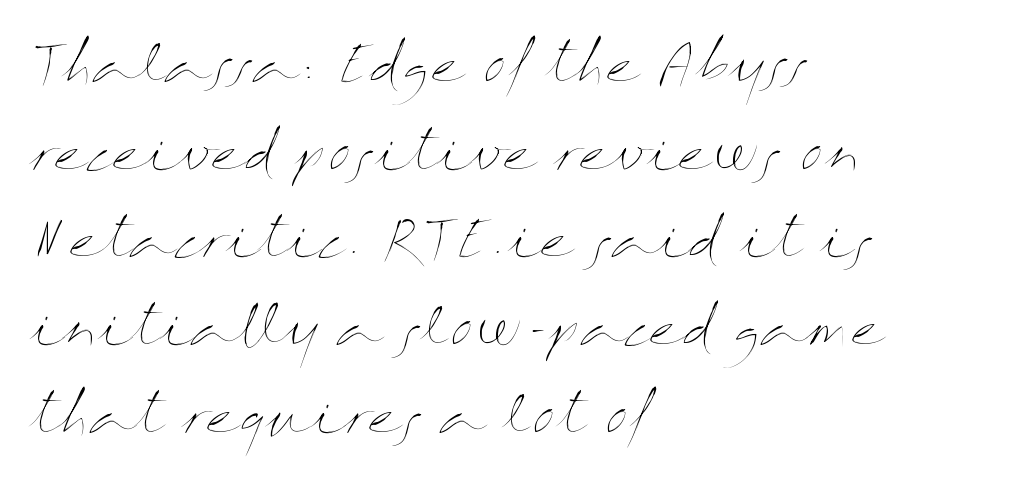
{"bold": "no", "weight": "thin", "width": "wide", "stroke_contrast": "medium", "x_height": "medium", "monospaced": "no", "underline": "no", "align": "left", "line_spacing_ratio": 1.72, "letter_spacing": "normal", "letter_spacing_em": 0.0, "glyph_px": 51}
